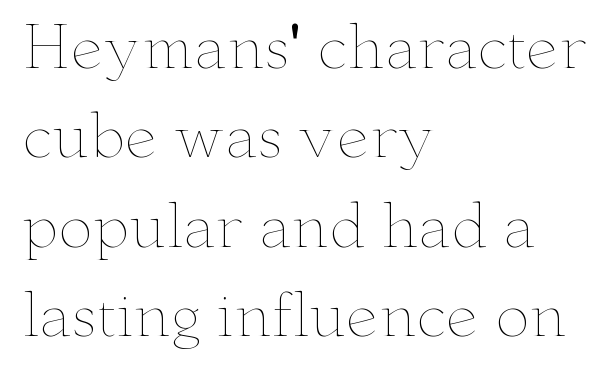
Q: Is the text bold? A: No.
Q: Is the text italic (slanted)? A: No, it is upright.
Q: Is the text underlined? A: No.
Q: How is the paragraph aligned? A: Left-aligned.
Q: Is the spacing between letters normal or unusually wide? A: Normal.
Q: Is the spacing between lines tight, normal or loose? A: Normal.
Q: Width (condensed, normal, or wide)? A: Wide.
Q: Stroke contrast? A: Low.
Q: x-height? A: Small.
Q: Monospaced? A: No.
